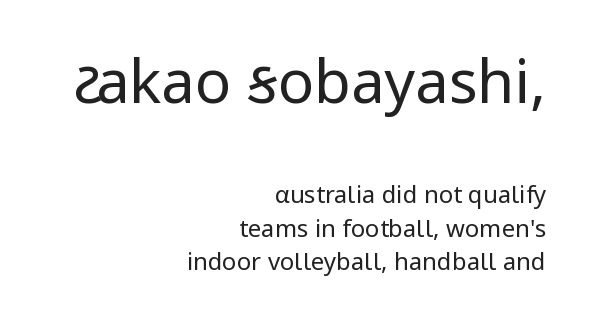
The rendering uses natural spacing where letterforms have individual widths. Short and long lines alike share a common ending point at right. Vertically, the passage feels balanced, rows spaced as you'd expect. The passage shown is typeset with a sans-serif family.
